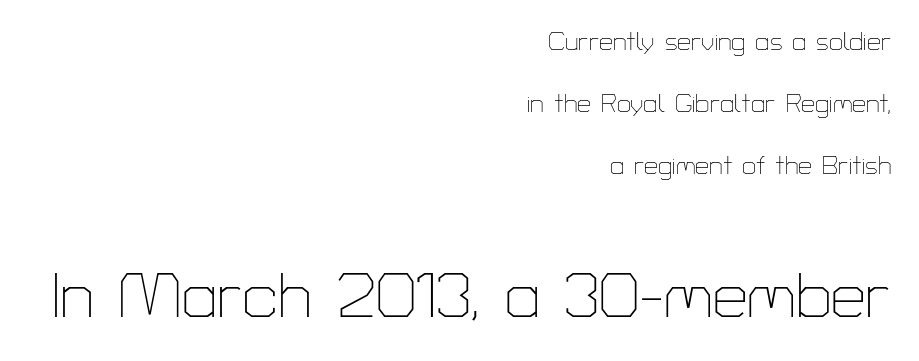
The rendering anchors every line to the right-hand side. The characters are drawn with everyday or finer stroke widths. The line texture is even and compact thanks to regular tracking. The line-height multiplier appears high, well above default. The face used here is a sans, in the tradition of grotesques and geometrics.
